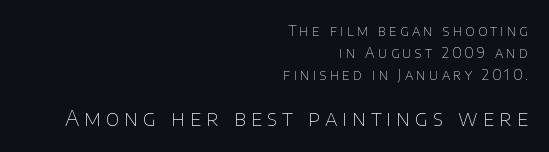
Q: Is the text bold? A: No.
Q: Is the text italic (slanted)? A: No, it is upright.
Q: Is the text underlined? A: No.
Q: How is the paragraph aligned? A: Right-aligned.
Q: Is the spacing between letters normal or unusually wide? A: Unusually wide.
Q: Is the spacing between lines tight, normal or loose? A: Normal.
Q: Which block of text is set in a larger size, the first (top) or the second (bottom)? A: The second (bottom) one.
